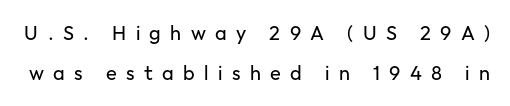
{"italic": "no", "bold": "no", "underline": "no", "line_spacing": "loose", "line_spacing_ratio": 1.99, "letter_spacing": "wide", "letter_spacing_em": 0.47, "glyph_px": 20}
